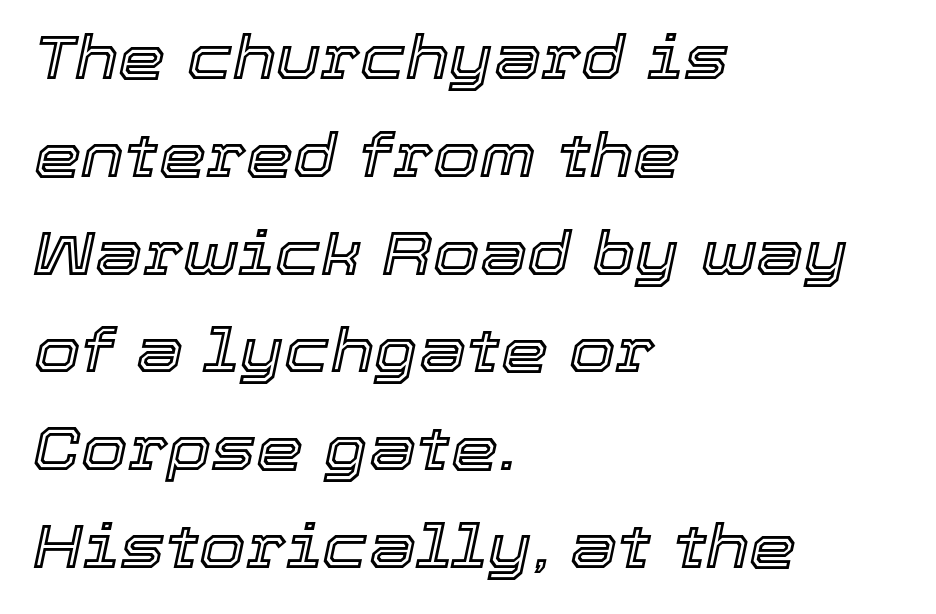
The image shows 60 px text type, italic (leaning right); set left-aligned, normal line spacing (1.63x), normal letter spacing, not underlined; a medium x-height.
